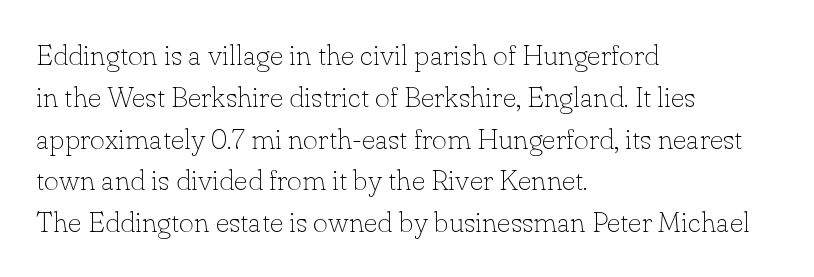
Q: Is the text bold? A: No.
Q: Is the text italic (slanted)? A: No, it is upright.
Q: Is the typeface a serif or a sans-serif typeface? A: Serif.
Q: Is the text underlined? A: No.
Q: How is the paragraph aligned? A: Left-aligned.
Q: Is the spacing between letters normal or unusually wide? A: Normal.
Q: Is the spacing between lines tight, normal or loose? A: Normal.
Q: Width (condensed, normal, or wide)? A: Normal.
Q: Stroke contrast? A: Low.
Q: x-height? A: Small.
Q: Monospaced? A: No.
